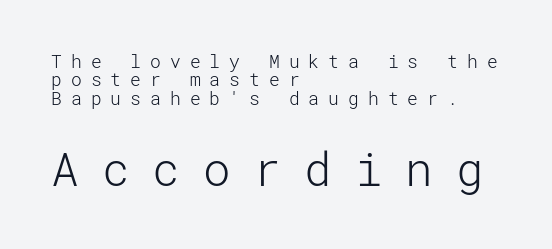
The image shows 46 px light sans-serif type, upright; set left-aligned, tight line spacing (1.02x), unusually wide letter spacing (+0.5 em), not underlined; the second (bottom) block is 2.56x larger; low stroke contrast and a medium x-height.
